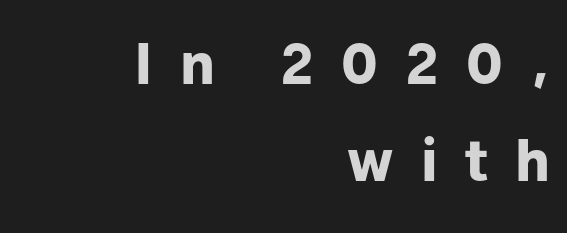
Q: Is the text bold? A: Yes.
Q: Is the text italic (slanted)? A: No, it is upright.
Q: Is the typeface a serif or a sans-serif typeface? A: Sans-serif.
Q: Is the text underlined? A: No.
Q: How is the paragraph aligned? A: Right-aligned.
Q: Is the spacing between letters normal or unusually wide? A: Unusually wide.
Q: Width (condensed, normal, or wide)? A: Normal.
Q: Stroke contrast? A: Low.
Q: x-height? A: Medium.
Q: Monospaced? A: No.
